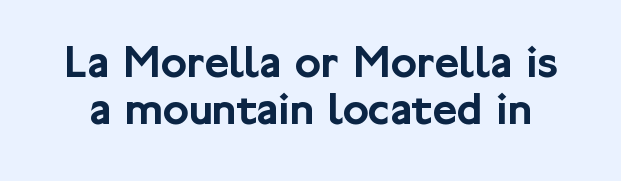
{"serif": "no", "italic": "no", "width": "normal", "stroke_contrast": "low", "x_height": "medium", "monospaced": "no", "underline": "no", "line_spacing": "tight", "line_spacing_ratio": 0.97, "letter_spacing": "normal", "letter_spacing_em": 0.0, "glyph_px": 48}
